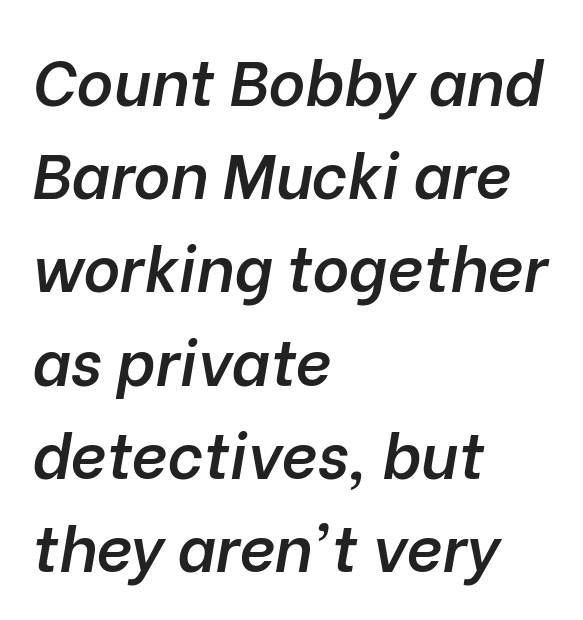
Q: Is the text bold? A: Semi-bold.
Q: Is the text italic (slanted)? A: Yes, it leans right by about 10 degrees.
Q: Is the text underlined? A: No.
Q: How is the paragraph aligned? A: Left-aligned.
Q: Is the spacing between letters normal or unusually wide? A: Normal.
Q: Is the spacing between lines tight, normal or loose? A: Normal.
Q: Width (condensed, normal, or wide)? A: Normal.
Q: Stroke contrast? A: Low.
Q: x-height? A: Medium.
Q: Monospaced? A: No.
